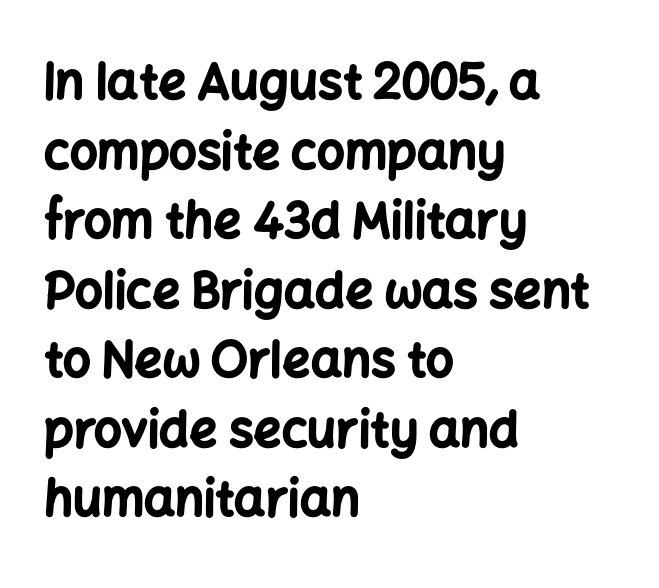
How would I describe the line gaps? Plain and ordinary. This sample uses an upright cut, with every glyph sitting square on the baseline. These lines are rendered in a variable-pitch font. One-word summary of the alignment: left.
